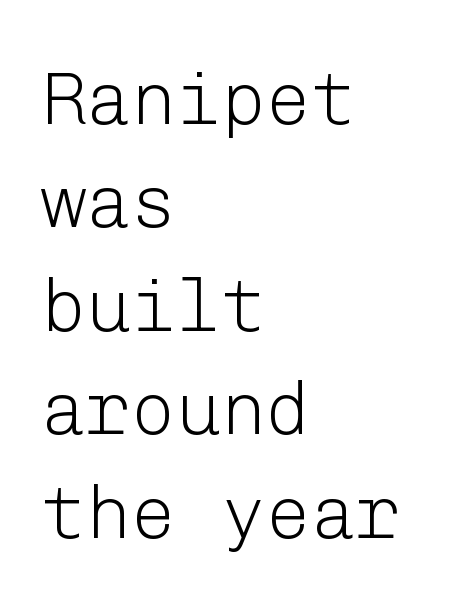
The image shows 75 px light sans-serif type, upright; set left-aligned, normal line spacing (1.38x), normal letter spacing, not underlined; low stroke contrast and a medium x-height.
